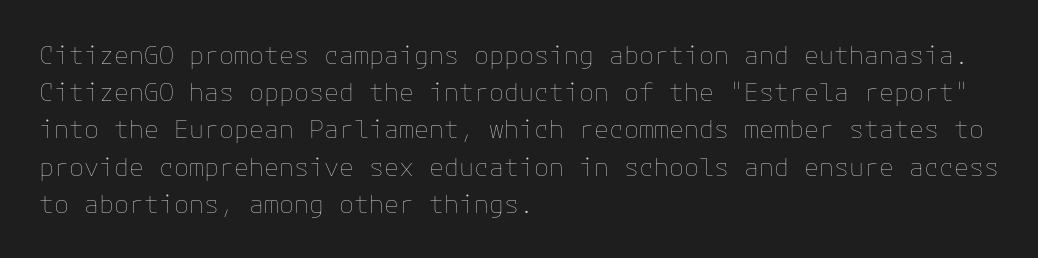
The image shows 25 px text type, upright; set left-aligned, normal line spacing (1.49x), normal letter spacing, not underlined.
